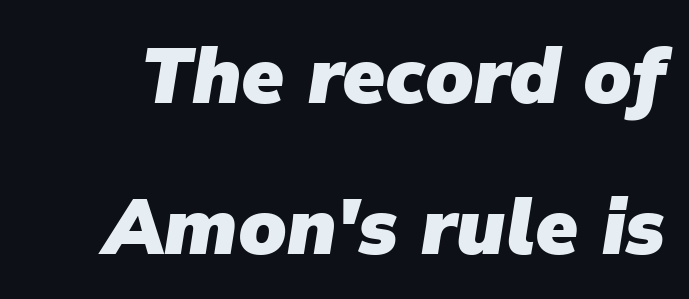
{"serif": "no", "bold": "yes", "weight": "heavy", "width": "normal", "stroke_contrast": "low", "x_height": "medium", "monospaced": "no", "underline": "no", "line_spacing": "loose", "line_spacing_ratio": 1.94, "letter_spacing": "normal", "letter_spacing_em": 0.0, "glyph_px": 78}
